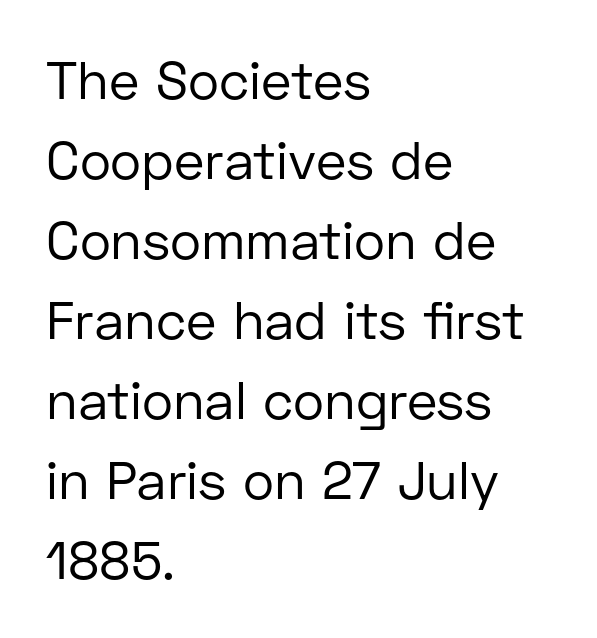
Each letter keeps its own natural width here, so spacing adapts to shape. The rows are spaced the way most documents space them. Which margin do the lines hug? The left one — the right edge is uneven. To sum up the face: it is a sans, with no serifs. Here the glyphs are tracked normally, forming tight word shapes. Beneath every word, the page is bare.
